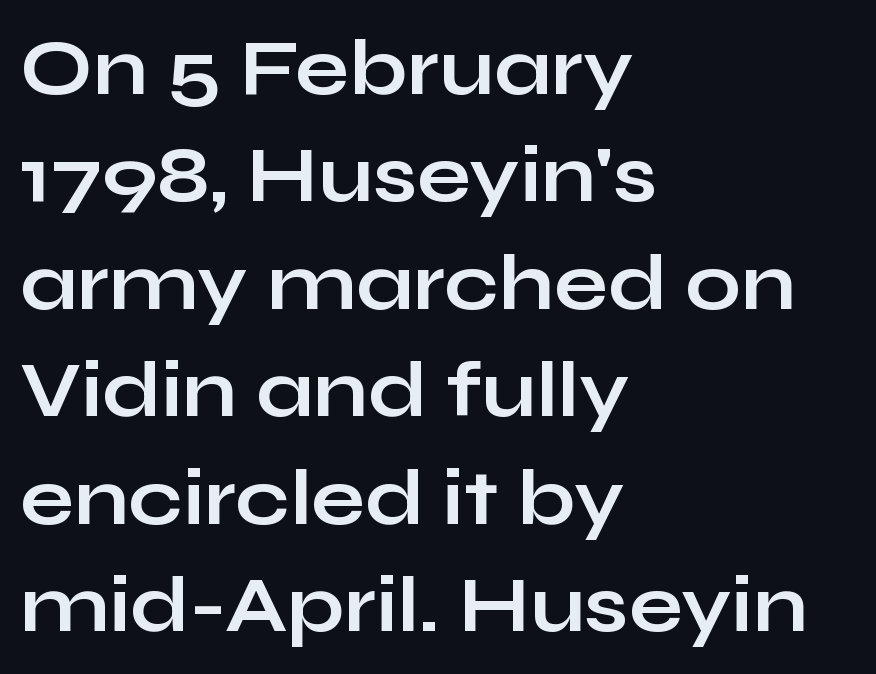
The image shows 79 px bold, wide sans-serif type, upright; set left-aligned, normal line spacing (1.36x), normal letter spacing, not underlined; low stroke contrast and a medium x-height.
